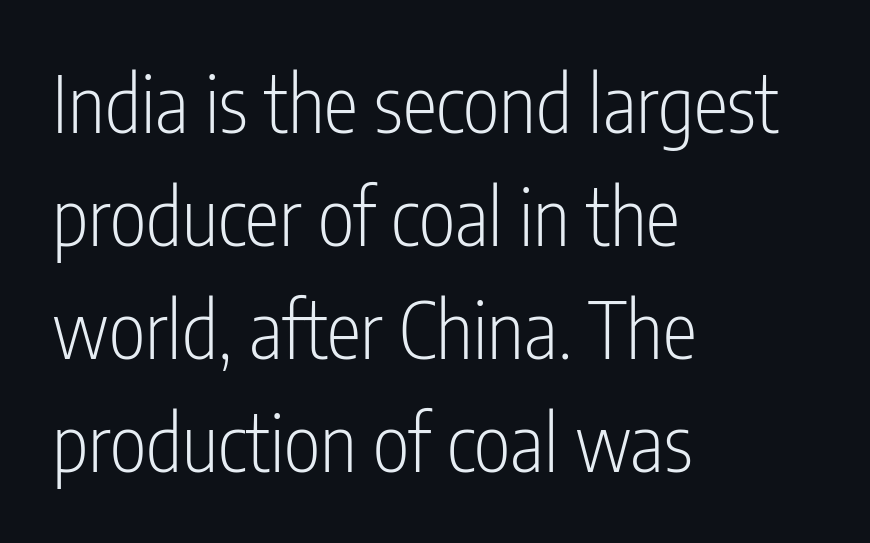
Q: Is the text bold? A: No.
Q: Is the text italic (slanted)? A: No, it is upright.
Q: Is the typeface a serif or a sans-serif typeface? A: Sans-serif.
Q: Is the text underlined? A: No.
Q: How is the paragraph aligned? A: Left-aligned.
Q: Is the spacing between letters normal or unusually wide? A: Normal.
Q: Is the spacing between lines tight, normal or loose? A: Normal.
Q: Width (condensed, normal, or wide)? A: Condensed.
Q: Stroke contrast? A: Low.
Q: x-height? A: Medium.
Q: Monospaced? A: No.
